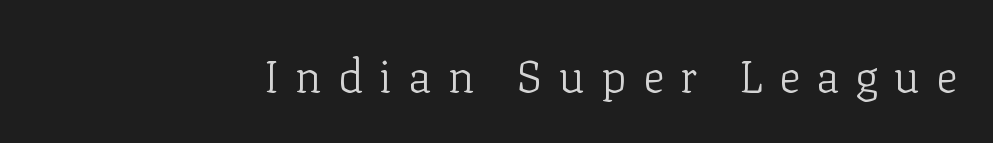
The image shows 45 px light serif type, upright; set unusually wide letter spacing (+0.36 em), not underlined; low stroke contrast and a medium x-height.
